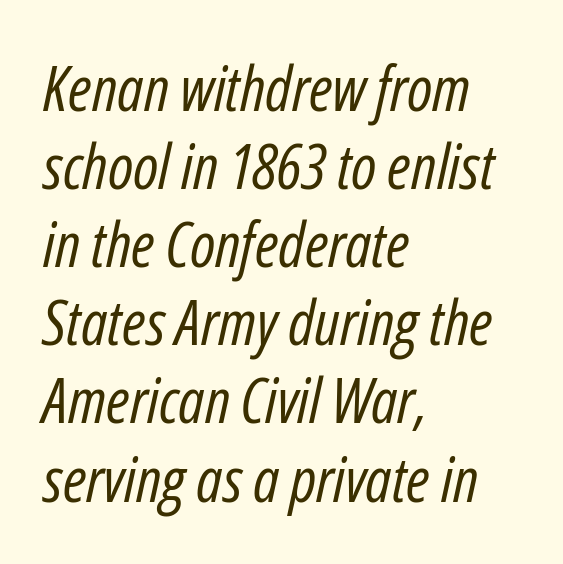
{"italic": "yes", "lean": "right", "slant_degrees": 12, "bold": "no", "weight": "regular", "width": "condensed", "stroke_contrast": "low", "x_height": "medium", "monospaced": "no", "underline": "no", "align": "left", "line_spacing_ratio": 1.24, "letter_spacing": "normal", "letter_spacing_em": 0.0, "glyph_px": 63}
